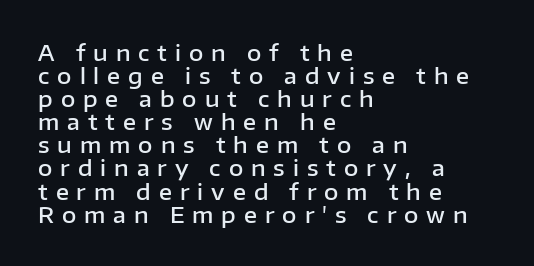
Q: Is the text bold? A: Semi-bold.
Q: Is the text italic (slanted)? A: No, it is upright.
Q: Is the text underlined? A: No.
Q: How is the paragraph aligned? A: Left-aligned.
Q: Is the spacing between letters normal or unusually wide? A: Unusually wide.
Q: Is the spacing between lines tight, normal or loose? A: Tight.
